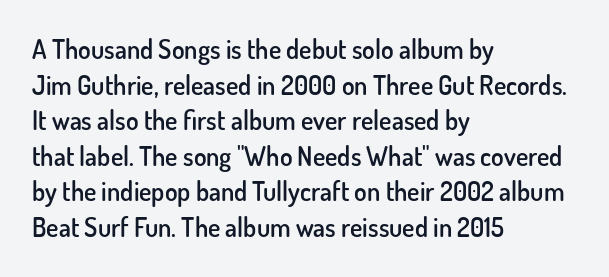
The letters sit at their default tracking, neither squeezed nor spread. Line starts are locked; line ends wander. These words are printed semibold, heavier than regular yet not bold. Does the lettering tilt? It doesn't — this is upright. Students, observe: this is what conventionally led text looks like. Type without underlining.
